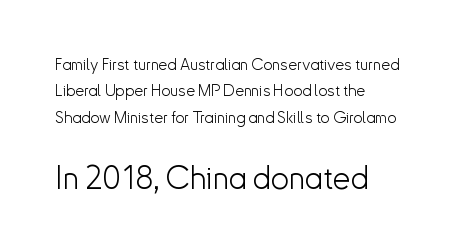
Q: Is the text bold? A: No.
Q: Is the text italic (slanted)? A: No, it is upright.
Q: Is the typeface a serif or a sans-serif typeface? A: Sans-serif.
Q: Is the text underlined? A: No.
Q: How is the paragraph aligned? A: Left-aligned.
Q: Is the spacing between letters normal or unusually wide? A: Normal.
Q: Is the spacing between lines tight, normal or loose? A: Normal.
Q: Which block of text is set in a larger size, the first (top) or the second (bottom)? A: The second (bottom) one.
Q: Width (condensed, normal, or wide)? A: Normal.
Q: Stroke contrast? A: Low.
Q: x-height? A: Small.
Q: Monospaced? A: No.
